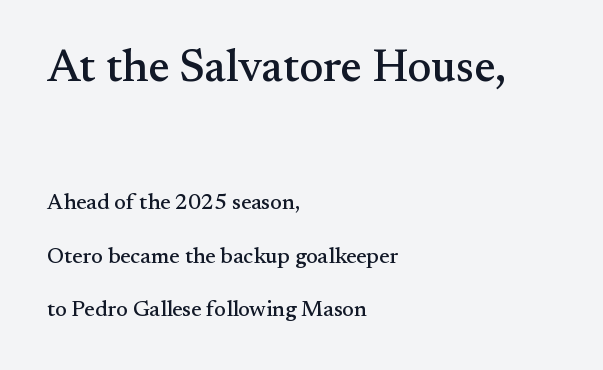
Q: Is the text italic (slanted)? A: No, it is upright.
Q: Is the typeface a serif or a sans-serif typeface? A: Serif.
Q: Is the text underlined? A: No.
Q: How is the paragraph aligned? A: Left-aligned.
Q: Is the spacing between letters normal or unusually wide? A: Normal.
Q: Is the spacing between lines tight, normal or loose? A: Loose.
Q: Which block of text is set in a larger size, the first (top) or the second (bottom)? A: The first (top) one.
Q: Width (condensed, normal, or wide)? A: Normal.
Q: Stroke contrast? A: Medium.
Q: x-height? A: Small.
Q: Monospaced? A: No.
